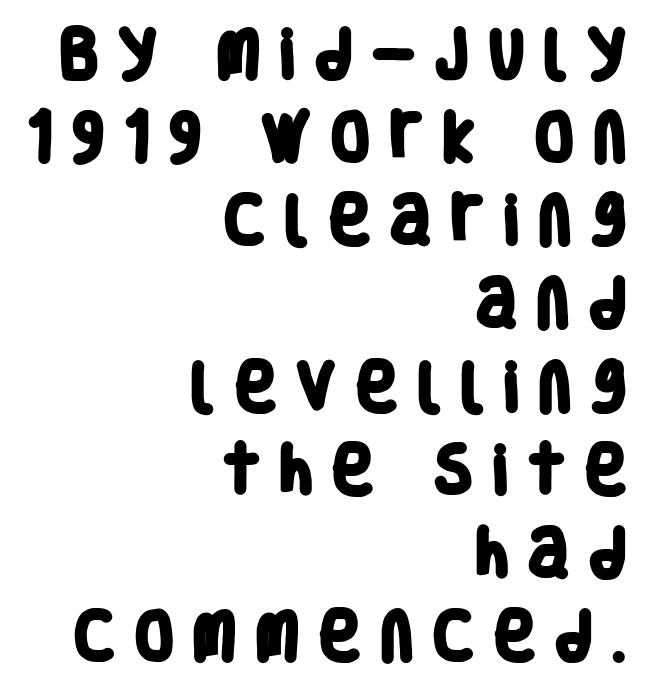
The image shows 54 px heavy, condensed sans-serif type; set right-aligned, normal line spacing (1.54x), unusually wide letter spacing (+0.3 em), not underlined; low stroke contrast and a large x-height.
